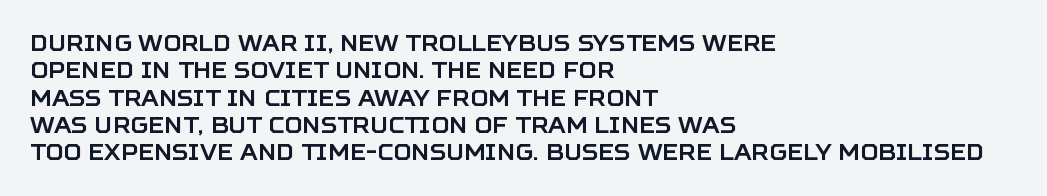
Q: Is the text italic (slanted)? A: No, it is upright.
Q: Is the text underlined? A: No.
Q: How is the paragraph aligned? A: Left-aligned.
Q: Is the spacing between letters normal or unusually wide? A: Normal.
